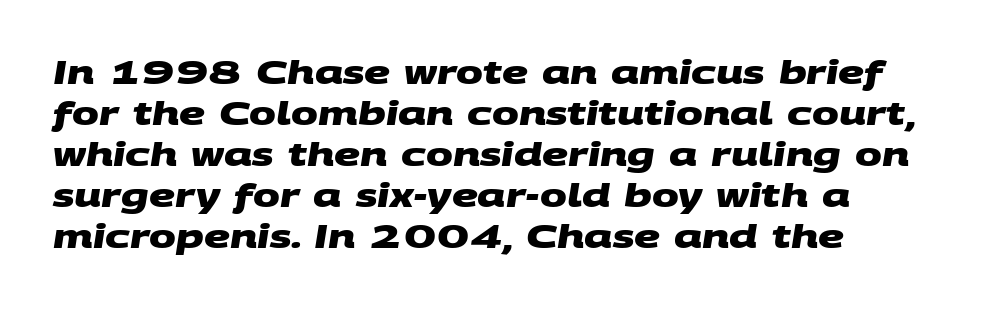
{"serif": "no", "bold": "yes", "weight": "heavy", "width": "wide", "stroke_contrast": "medium", "x_height": "large", "monospaced": "no", "underline": "no", "align": "left", "line_spacing": "normal", "line_spacing_ratio": 1.28, "letter_spacing": "normal", "letter_spacing_em": 0.0, "glyph_px": 32}
